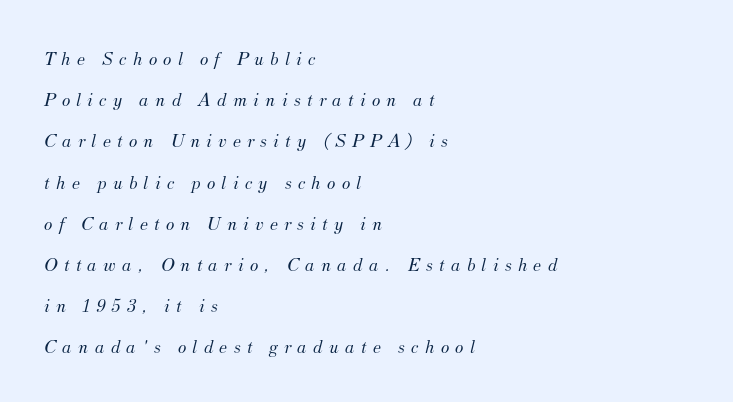
{"italic": "yes", "lean": "right", "slant_degrees": 12, "bold": "no", "underline": "no", "align": "left", "line_spacing": "loose", "line_spacing_ratio": 2.06, "letter_spacing": "wide", "letter_spacing_em": 0.31, "glyph_px": 20}
